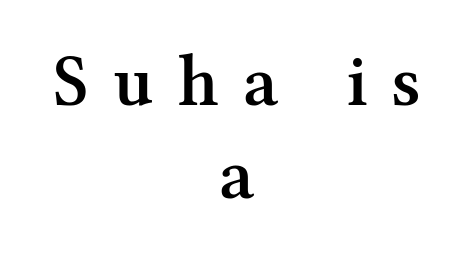
Q: Is the text bold? A: Semi-bold.
Q: Is the text italic (slanted)? A: No, it is upright.
Q: Is the typeface a serif or a sans-serif typeface? A: Serif.
Q: Is the text underlined? A: No.
Q: How is the paragraph aligned? A: Centered.
Q: Is the spacing between letters normal or unusually wide? A: Unusually wide.
Q: Is the spacing between lines tight, normal or loose? A: Normal.
Q: Width (condensed, normal, or wide)? A: Normal.
Q: Stroke contrast? A: Medium.
Q: x-height? A: Medium.
Q: Monospaced? A: No.
